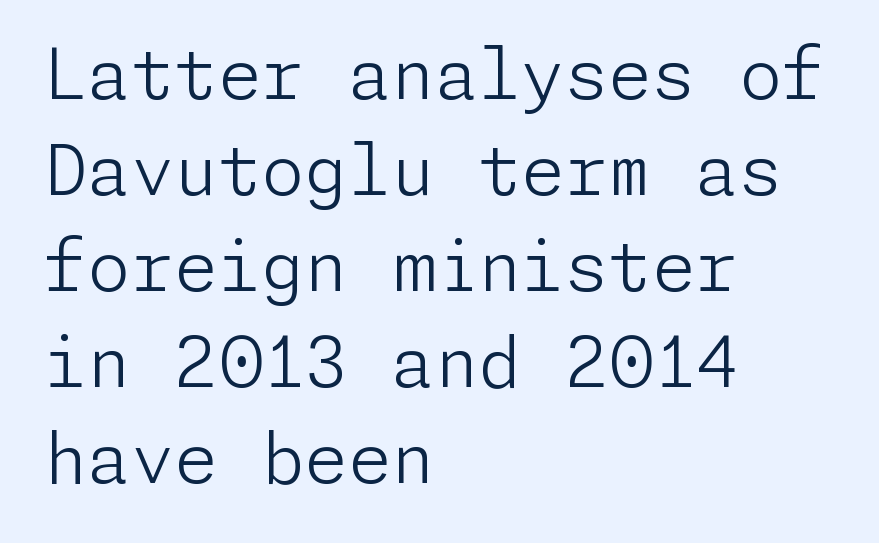
{"serif": "no", "italic": "no", "bold": "no", "weight": "light", "width": "normal", "stroke_contrast": "low", "x_height": "medium", "underline": "no", "align": "left", "line_spacing": "normal", "line_spacing_ratio": 1.37, "letter_spacing": "normal", "letter_spacing_em": 0.0, "glyph_px": 70}
